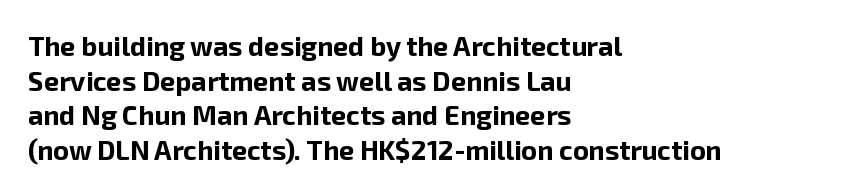
Q: Is the text bold? A: Yes.
Q: Is the text italic (slanted)? A: No, it is upright.
Q: Is the text underlined? A: No.
Q: How is the paragraph aligned? A: Left-aligned.
Q: Is the spacing between letters normal or unusually wide? A: Normal.
Q: Is the spacing between lines tight, normal or loose? A: Normal.
